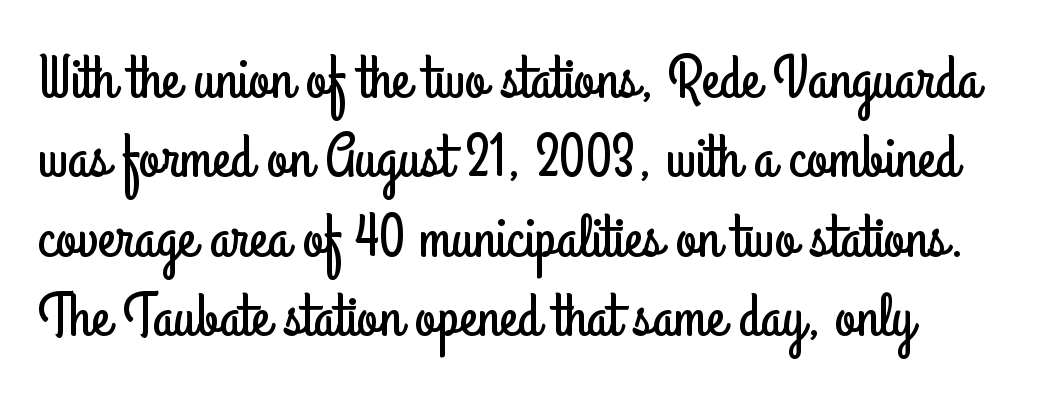
This rendering employs a face without finishing strokes, i.e., a sans-serif. This rendering leaves character spacing at its baseline value. In terms of leading, this rendering sits right in the middle. The rendering uses natural spacing where letterforms have individual widths.
